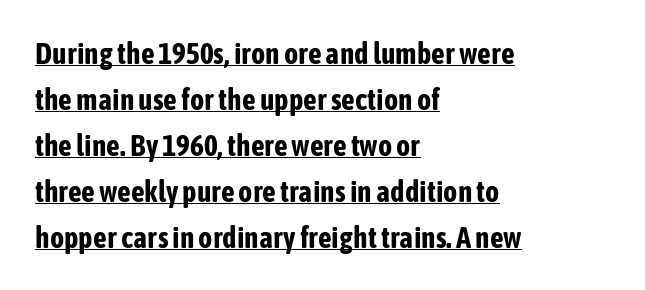
{"serif": "no", "italic": "no", "bold": "yes", "weight": "bold", "width": "condensed", "stroke_contrast": "low", "x_height": "medium", "monospaced": "no", "underline": "yes", "align": "left", "line_spacing": "normal", "line_spacing_ratio": 1.53, "letter_spacing": "normal", "letter_spacing_em": 0.0, "glyph_px": 30}
